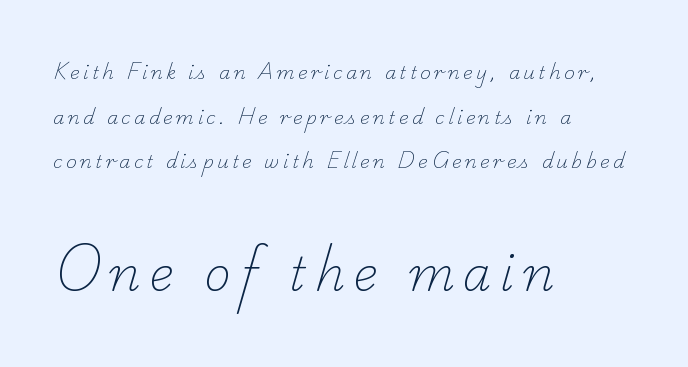
Q: Is the text bold? A: No.
Q: Is the typeface a serif or a sans-serif typeface? A: Serif.
Q: Is the text underlined? A: No.
Q: How is the paragraph aligned? A: Left-aligned.
Q: Is the spacing between lines tight, normal or loose? A: Loose.
Q: Which block of text is set in a larger size, the first (top) or the second (bottom)? A: The second (bottom) one.
Q: Width (condensed, normal, or wide)? A: Normal.
Q: Stroke contrast? A: Low.
Q: x-height? A: Small.
Q: Monospaced? A: No.
